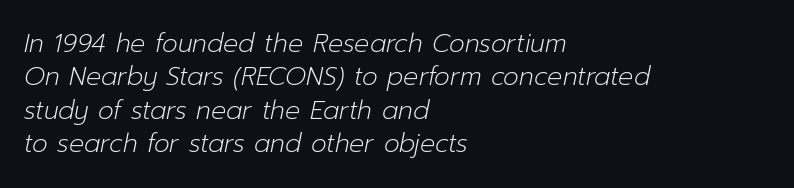
The image shows 25 px text type, italic (leaning right); set left-aligned, normal line spacing (1.34x), normal letter spacing, not underlined.
